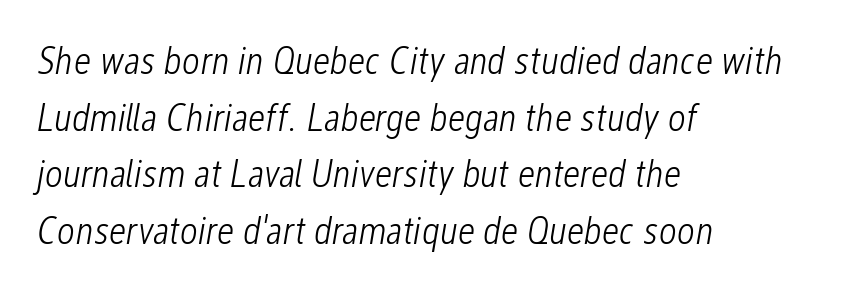
The lines are quadded left. In terms of posture, this sample is oblique. A typesetter would call this proportional, since set widths differ per character. Descenders hang freely into open space.
